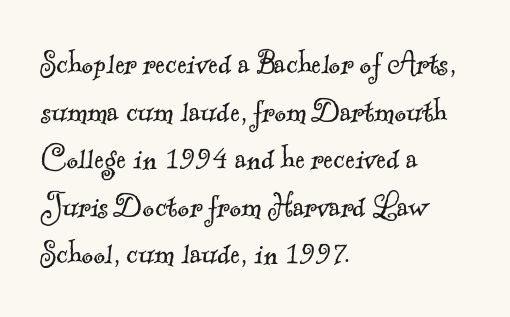
Q: Is the text bold? A: No.
Q: Is the typeface a serif or a sans-serif typeface? A: Serif.
Q: Is the text underlined? A: No.
Q: How is the paragraph aligned? A: Left-aligned.
Q: Is the spacing between letters normal or unusually wide? A: Normal.
Q: Is the spacing between lines tight, normal or loose? A: Normal.
Q: Width (condensed, normal, or wide)? A: Normal.
Q: x-height? A: Small.
Q: Monospaced? A: No.
